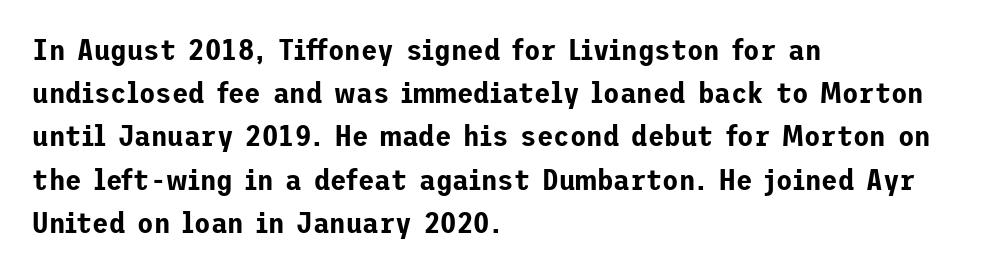
Q: Is the text italic (slanted)? A: No, it is upright.
Q: Is the typeface a serif or a sans-serif typeface? A: Sans-serif.
Q: Is the text underlined? A: No.
Q: How is the paragraph aligned? A: Left-aligned.
Q: Is the spacing between letters normal or unusually wide? A: Normal.
Q: Is the spacing between lines tight, normal or loose? A: Normal.
Q: Width (condensed, normal, or wide)? A: Normal.
Q: Stroke contrast? A: Low.
Q: x-height? A: Medium.
